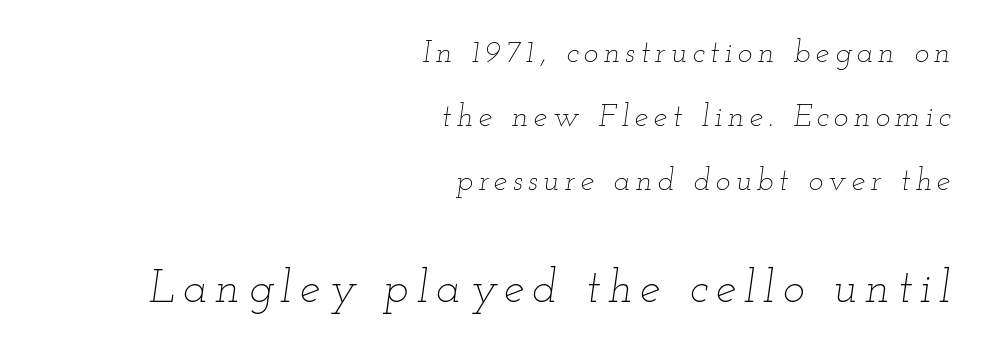
{"italic": "yes", "lean": "right", "slant_degrees": 12, "bold": "no", "weight": "thin", "width": "wide", "stroke_contrast": "low", "x_height": "small", "monospaced": "no", "underline": "no", "align": "right", "line_spacing": "loose", "line_spacing_ratio": 2.07, "larger_block": "second", "size_ratio": 1.48, "glyph_px": 46}
